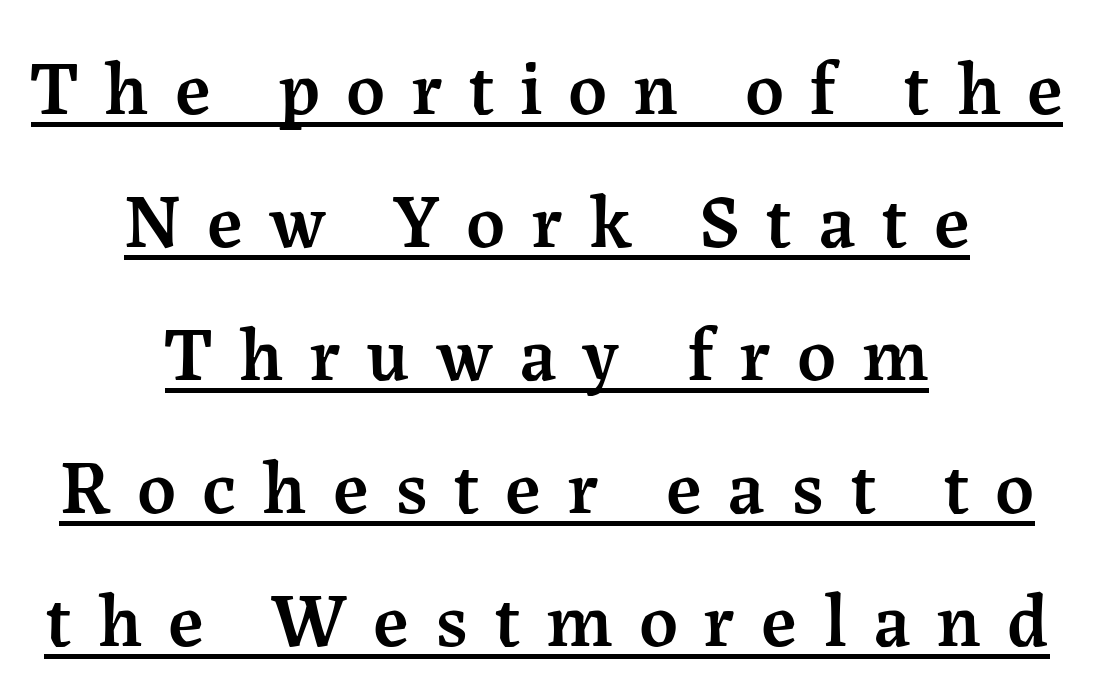
Q: Is the text bold? A: Semi-bold.
Q: Is the text italic (slanted)? A: No, it is upright.
Q: Is the typeface a serif or a sans-serif typeface? A: Serif.
Q: Is the text underlined? A: Yes.
Q: How is the paragraph aligned? A: Centered.
Q: Is the spacing between letters normal or unusually wide? A: Unusually wide.
Q: Width (condensed, normal, or wide)? A: Normal.
Q: Stroke contrast? A: Medium.
Q: x-height? A: Medium.
Q: Monospaced? A: No.
